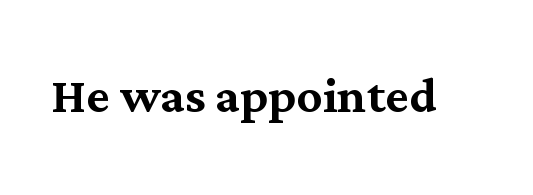
A typesetter would mark this as roman, not italic. Students, note that the glyphs here touch the page at normal intervals. The passage shown is typed in a proportional face where columns would drift. The space directly below the letters is spotless. I'd call this a serif setting — the letters wear small feet.
